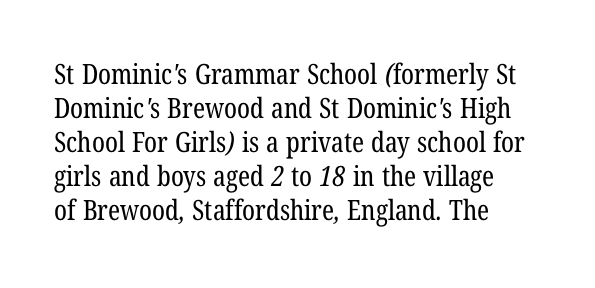
{"serif": "yes", "bold": "no", "weight": "regular", "width": "condensed", "stroke_contrast": "low", "x_height": "medium", "monospaced": "no", "underline": "no", "align": "left", "line_spacing_ratio": 1.21, "letter_spacing": "normal", "letter_spacing_em": 0.0, "glyph_px": 28}
